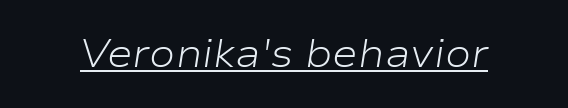
{"italic": "yes", "lean": "right", "slant_degrees": 9, "bold": "no", "weight": "light", "width": "wide", "stroke_contrast": "low", "x_height": "medium", "monospaced": "no", "underline": "yes", "letter_spacing": "normal", "letter_spacing_em": 0.0, "glyph_px": 39}
